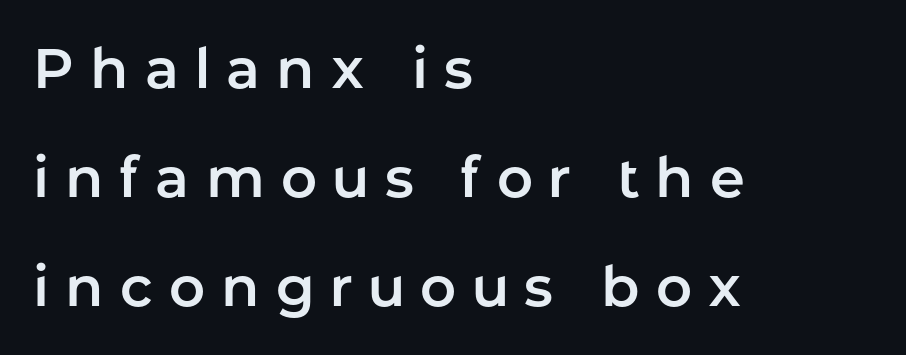
{"serif": "no", "italic": "no", "width": "normal", "stroke_contrast": "low", "x_height": "medium", "monospaced": "no", "underline": "no", "align": "left", "line_spacing": "loose", "line_spacing_ratio": 1.95, "letter_spacing": "wide", "letter_spacing_em": 0.29, "glyph_px": 56}
